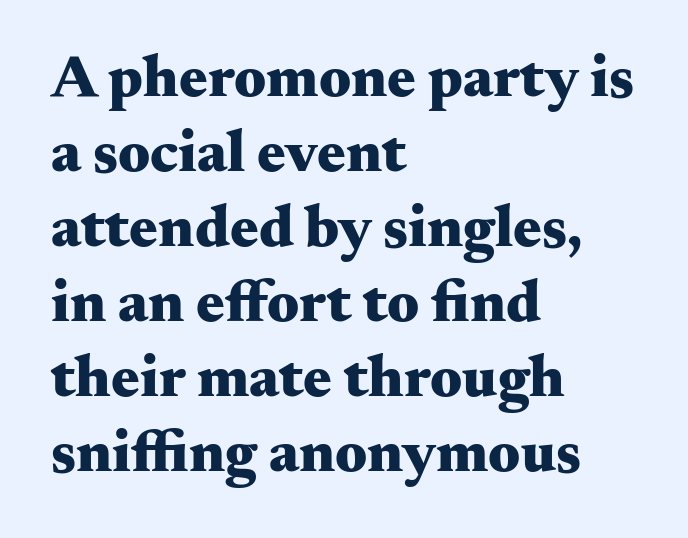
The letters carry serifs — small finishing strokes at the ends of their stems. The rendering uses a bold face; every stroke is thick and dark. Observe the ordinary spacing: letters are neighbours, not strangers. Rendered with straight, roman letterforms. Decoration check: the copy has no underline. Character widths vary here, with narrow letters taking less room than wide ones.
